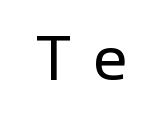
The image shows 63 px regular-weight sans-serif type, upright; set unusually wide letter spacing (+0.35 em), not underlined; low stroke contrast and a medium x-height.
